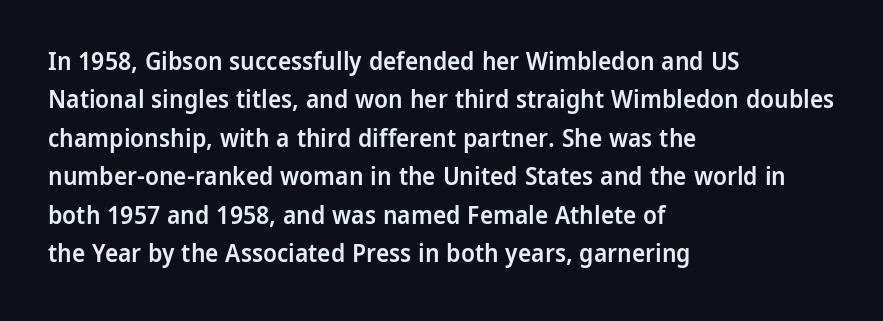
Has an underline been added? It has not. A typesetter would mark this as roman, not italic. The passage shown has conventional tracking throughout. The rows are spaced the way most documents space them. Each line starts at the same left margin while the right side varies. The font is running at a semibold setting, under full bold.
